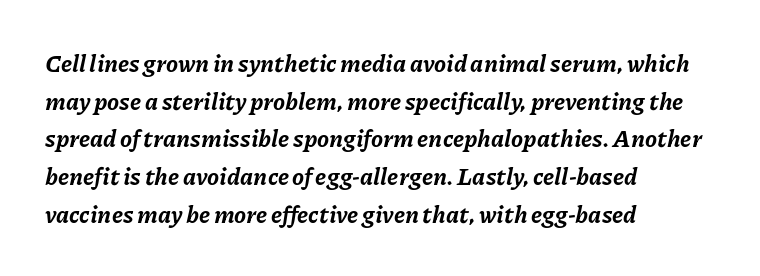
Q: Is the text bold? A: Yes.
Q: Is the text italic (slanted)? A: Yes, it leans right by about 11 degrees.
Q: Is the text underlined? A: No.
Q: How is the paragraph aligned? A: Left-aligned.
Q: Is the spacing between letters normal or unusually wide? A: Normal.
Q: Is the spacing between lines tight, normal or loose? A: Normal.
